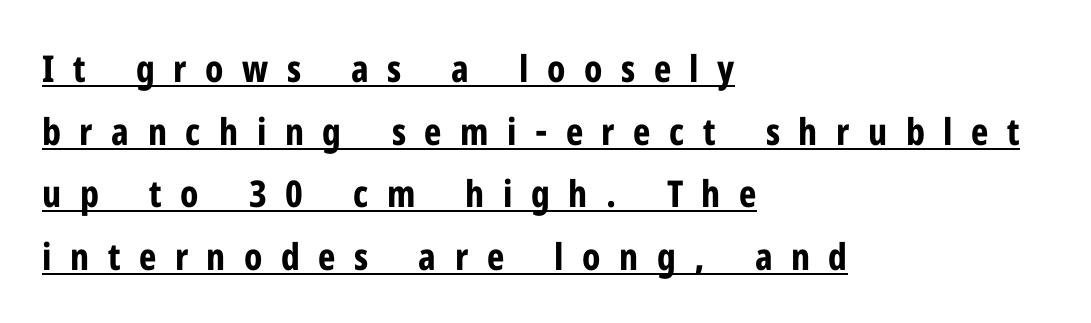
Typeset ragged right — the left edge is the straight one. What's the leading like? Ordinary, nothing unusual. You can see a thin bar hugging the bottom of the glyphs. Someone cranked the tracking dial way up on this one. Each letter keeps its own natural width here, so spacing adapts to shape. The type family on display is of the sans-serif kind.
